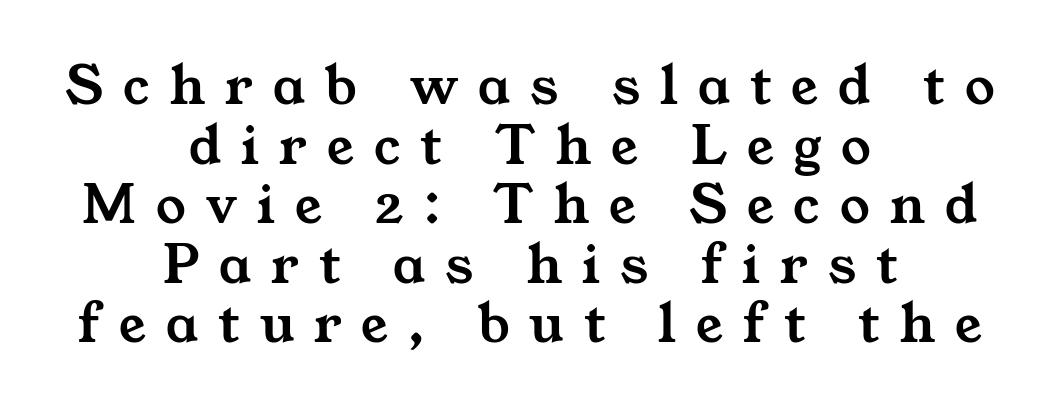
The image shows 59 px wide serif type; set centered, tight line spacing (1.01x), unusually wide letter spacing (+0.34 em), not underlined; medium stroke contrast and a medium x-height.
